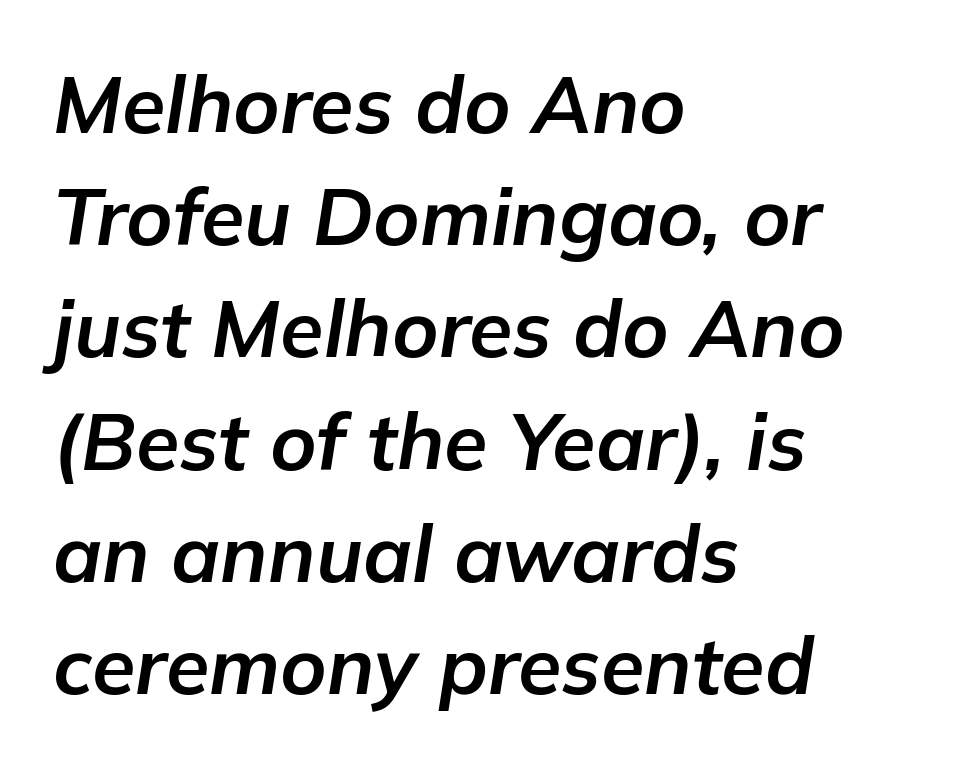
Q: Is the text bold? A: Yes.
Q: Is the text italic (slanted)? A: Yes, it leans right by about 9 degrees.
Q: Is the text underlined? A: No.
Q: How is the paragraph aligned? A: Left-aligned.
Q: Is the spacing between letters normal or unusually wide? A: Normal.
Q: Is the spacing between lines tight, normal or loose? A: Normal.
Q: Width (condensed, normal, or wide)? A: Normal.
Q: Stroke contrast? A: Low.
Q: x-height? A: Medium.
Q: Monospaced? A: No.
